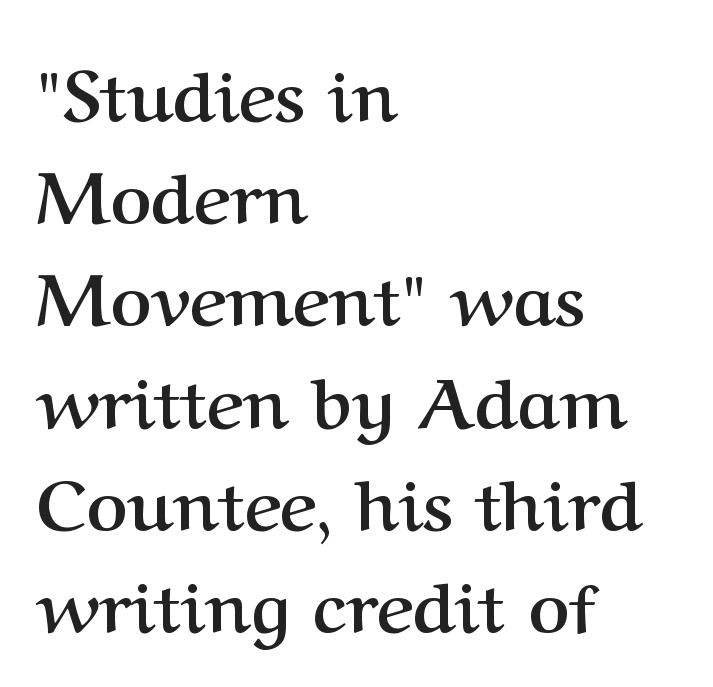
Does the lettering tilt? It doesn't — this is upright. The rag falls on the right side of this text block. The letters carry serifs — small finishing strokes at the ends of their stems. The glyphs have the mass of a bold cut. Nothing unusual about the tracking: characters are spaced as the font intends.
